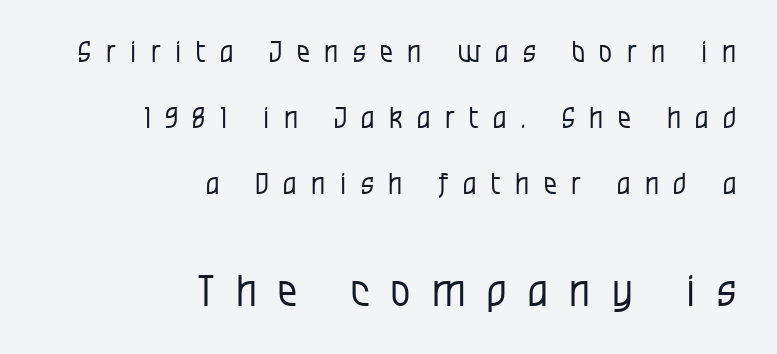
{"serif": "no", "italic": "no", "bold": "no", "weight": "regular", "width": "condensed", "stroke_contrast": "low", "x_height": "large", "monospaced": "no", "underline": "no", "align": "right", "line_spacing": "loose", "line_spacing_ratio": 2.28, "letter_spacing": "wide", "letter_spacing_em": 0.5, "larger_block": "second", "size_ratio": 1.48, "glyph_px": 43}
